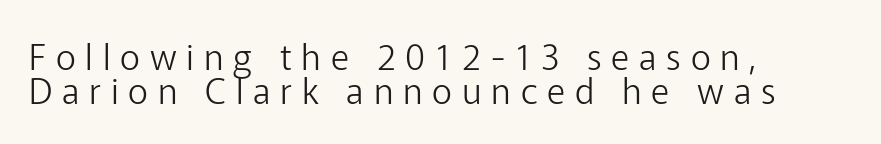
Q: Is the text bold? A: No.
Q: Is the text italic (slanted)? A: No, it is upright.
Q: Is the typeface a serif or a sans-serif typeface? A: Sans-serif.
Q: Is the text underlined? A: No.
Q: How is the paragraph aligned? A: Left-aligned.
Q: Is the spacing between letters normal or unusually wide? A: Unusually wide.
Q: Is the spacing between lines tight, normal or loose? A: Tight.
Q: Width (condensed, normal, or wide)? A: Normal.
Q: Stroke contrast? A: Low.
Q: x-height? A: Medium.
Q: Monospaced? A: No.
